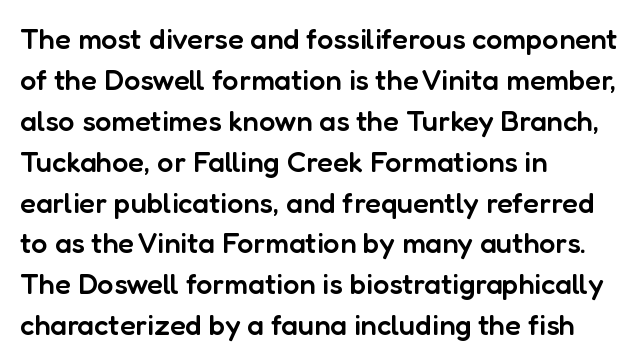
{"serif": "no", "italic": "no", "bold": "semi", "weight": "semibold", "width": "normal", "stroke_contrast": "low", "x_height": "medium", "monospaced": "no", "underline": "no", "align": "left", "line_spacing": "normal", "line_spacing_ratio": 1.41, "letter_spacing": "normal", "letter_spacing_em": 0.0, "glyph_px": 29}
